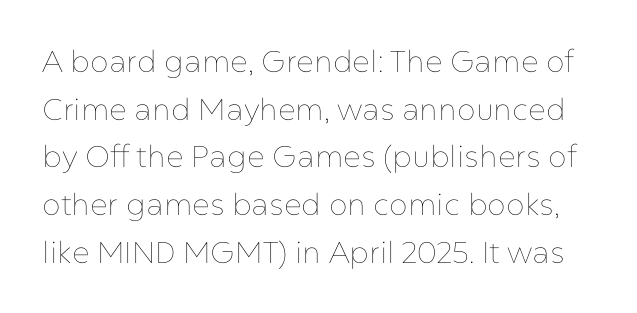
{"italic": "no", "bold": "no", "weight": "thin", "width": "normal", "stroke_contrast": "low", "x_height": "medium", "monospaced": "no", "underline": "no", "line_spacing": "normal", "line_spacing_ratio": 1.59, "letter_spacing": "normal", "letter_spacing_em": 0.0, "glyph_px": 30}
